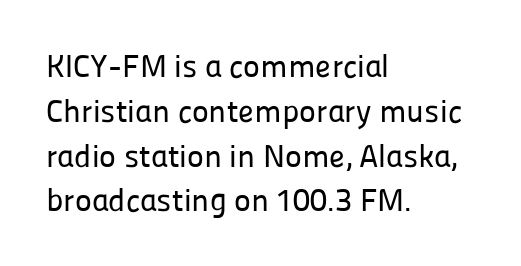
{"serif": "no", "italic": "no", "width": "normal", "stroke_contrast": "low", "x_height": "medium", "monospaced": "no", "underline": "no", "align": "left", "line_spacing": "normal", "line_spacing_ratio": 1.4, "letter_spacing": "normal", "letter_spacing_em": 0.0, "glyph_px": 32}
